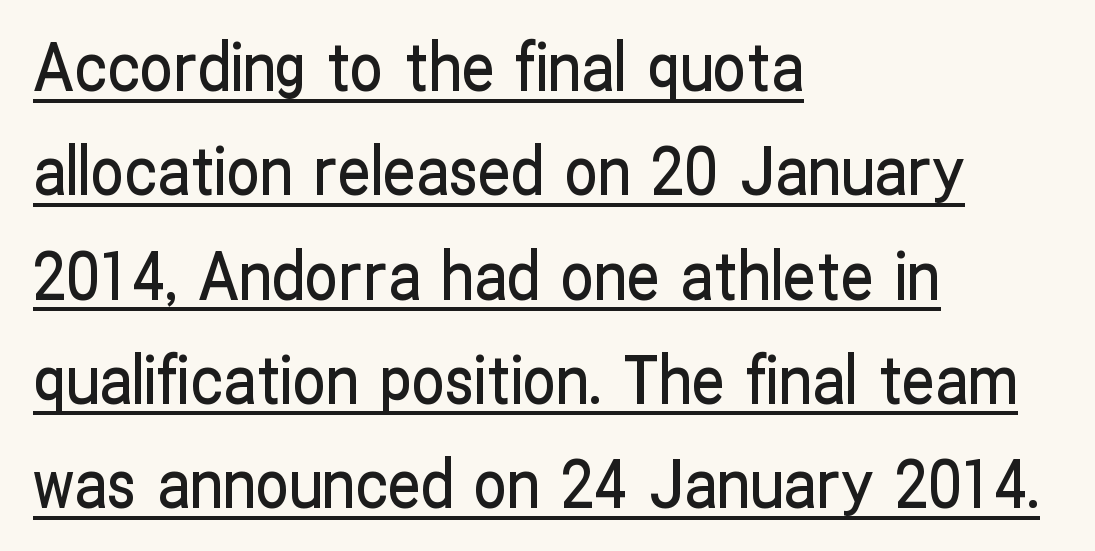
The image shows 66 px condensed sans-serif type, upright; set left-aligned, normal line spacing (1.58x), normal letter spacing, underlined; low stroke contrast and a medium x-height.
